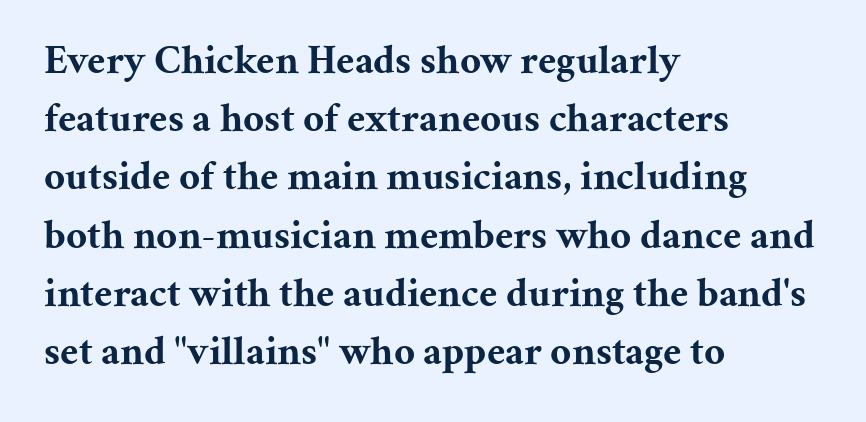
The image shows 41 px bold serif type, upright; set left-aligned, normal line spacing (1.42x), normal letter spacing, not underlined; medium stroke contrast and a medium x-height.
